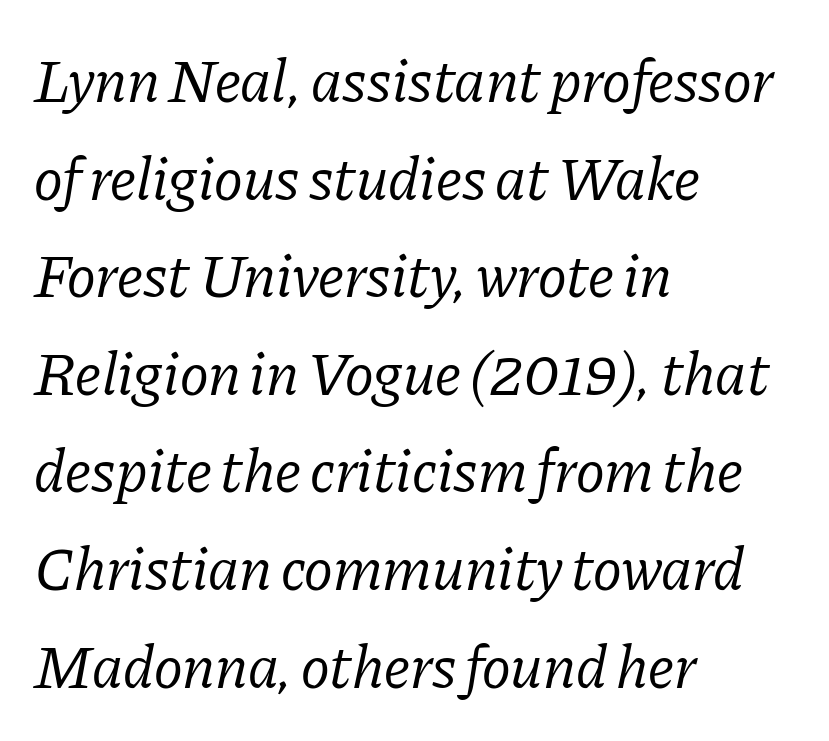
Slanted lettering throughout. Notice how descenders clear the ascenders below comfortably — that's standard leading. Letterform terminals end in serifs throughout the passage. This rendering leaves character spacing at its baseline value. Stems here are at most as thick as an everyday book face.
